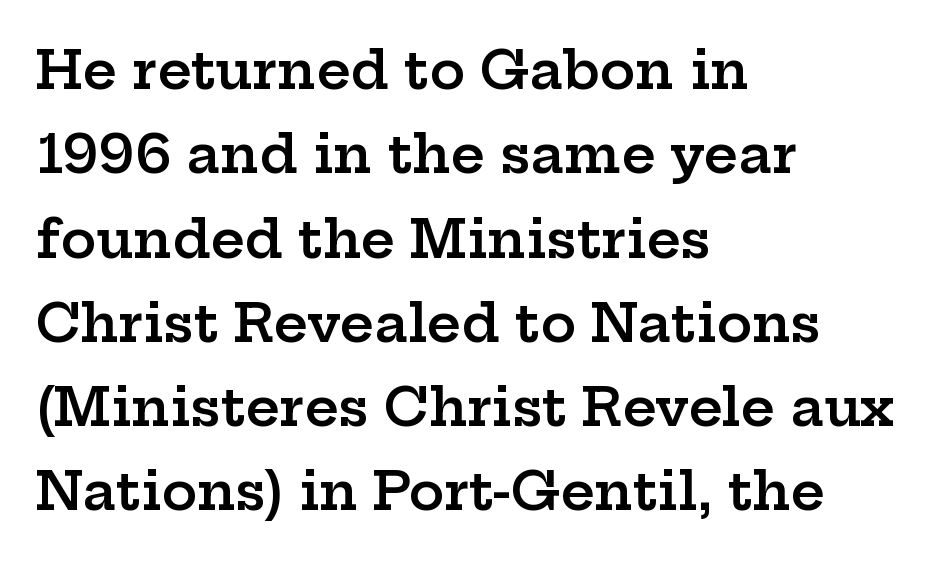
The image shows 53 px semibold, wide serif type, upright; set left-aligned, normal line spacing (1.59x), normal letter spacing, not underlined; low stroke contrast and a medium x-height.
